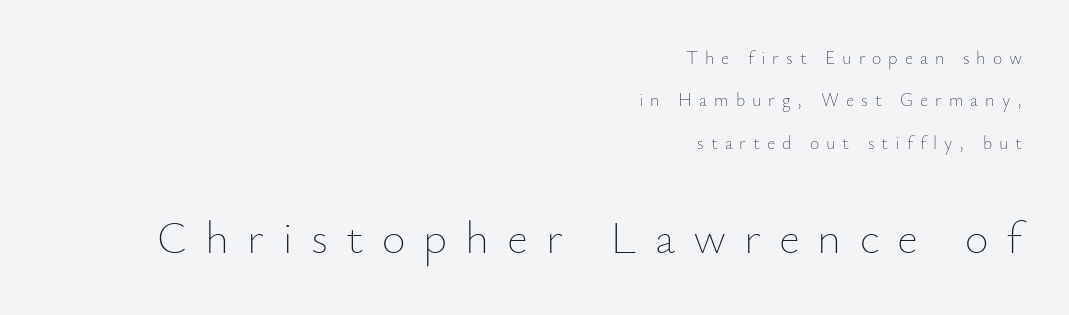
The image shows 46 px thin type, upright; set right-aligned, loose line spacing (2.36x), unusually wide letter spacing (+0.39 em), not underlined; the second (bottom) block is 2.56x larger; low stroke contrast and a small x-height.
